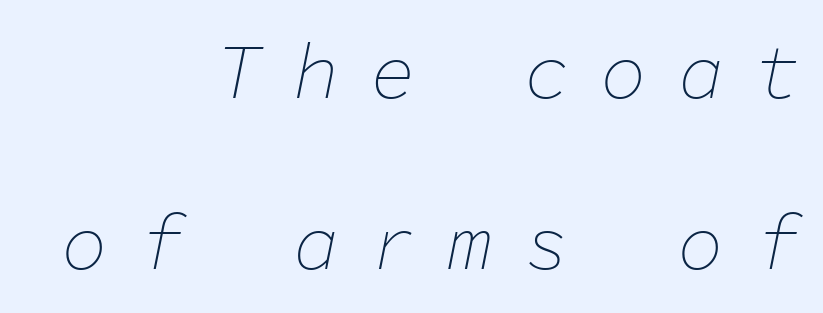
Q: Is the text bold? A: No.
Q: Is the text italic (slanted)? A: Yes, it leans right by about 11 degrees.
Q: Is the text underlined? A: No.
Q: How is the paragraph aligned? A: Right-aligned.
Q: Is the spacing between letters normal or unusually wide? A: Unusually wide.
Q: Is the spacing between lines tight, normal or loose? A: Loose.
Q: Width (condensed, normal, or wide)? A: Normal.
Q: Stroke contrast? A: Low.
Q: x-height? A: Medium.
Q: Monospaced? A: Yes.
